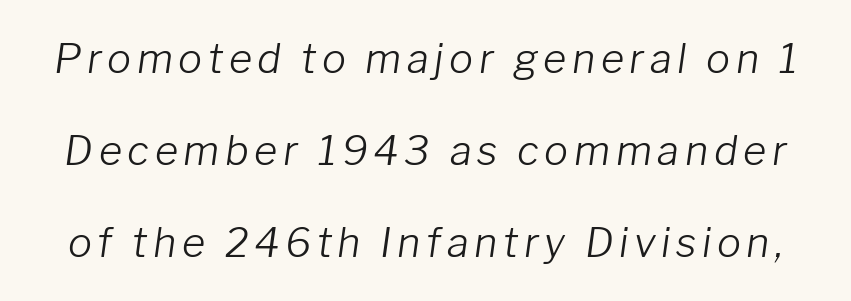
Q: Is the text bold? A: No.
Q: Is the text italic (slanted)? A: Yes, it leans right by about 8 degrees.
Q: Is the text underlined? A: No.
Q: Is the spacing between lines tight, normal or loose? A: Loose.
Q: Width (condensed, normal, or wide)? A: Normal.
Q: Stroke contrast? A: Low.
Q: x-height? A: Medium.
Q: Monospaced? A: No.
